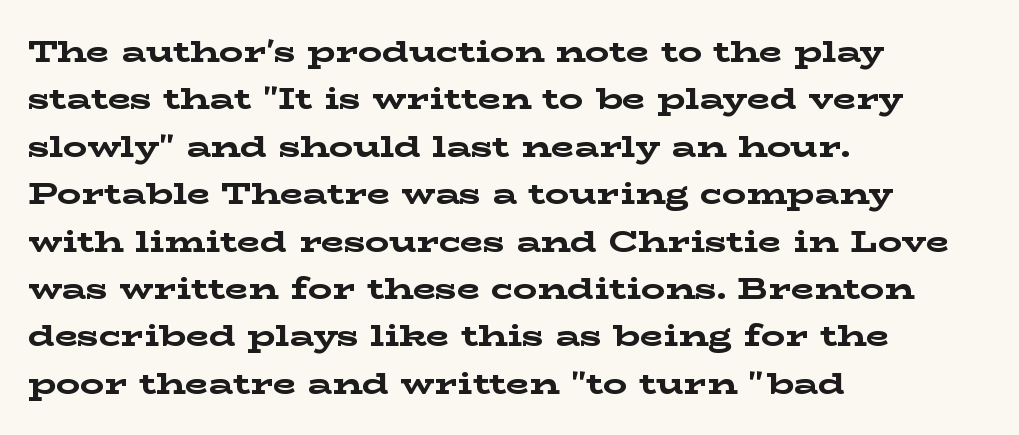
Q: Is the text bold? A: Yes.
Q: Is the text italic (slanted)? A: No, it is upright.
Q: Is the typeface a serif or a sans-serif typeface? A: Serif.
Q: Is the text underlined? A: No.
Q: How is the paragraph aligned? A: Left-aligned.
Q: Is the spacing between letters normal or unusually wide? A: Normal.
Q: Is the spacing between lines tight, normal or loose? A: Normal.
Q: Width (condensed, normal, or wide)? A: Wide.
Q: Stroke contrast? A: Low.
Q: x-height? A: Medium.
Q: Monospaced? A: No.
